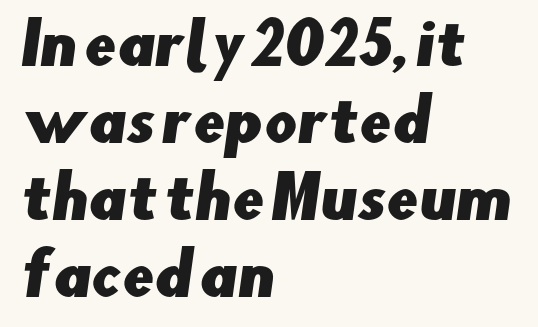
The image shows 57 px sans-serif type; set left-aligned, normal line spacing (1.35x), normal letter spacing, not underlined; low stroke contrast and a small x-height.
